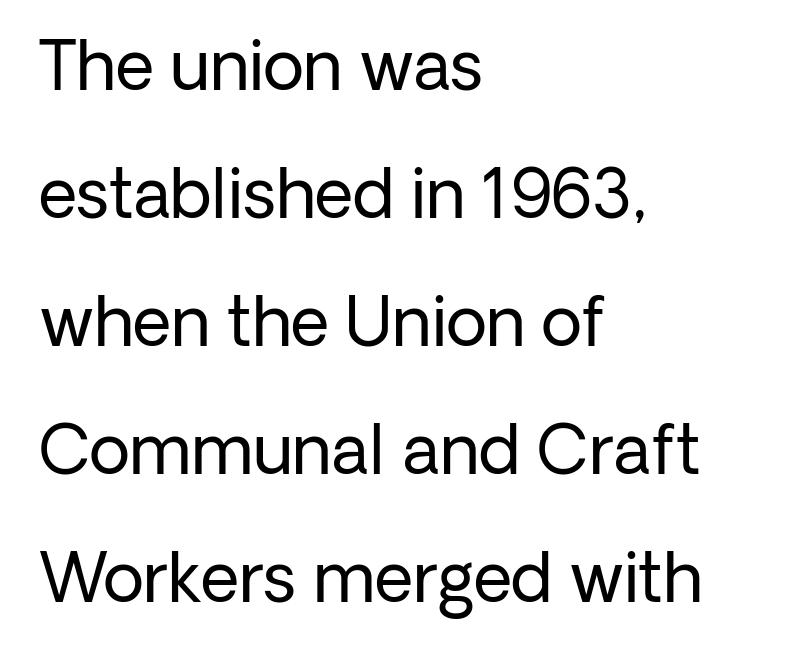
The space between consecutive lines is lavish. Anything drawn beneath the words? Only blank space. To sum up the face: it is a sans, with no serifs. These lines keep a tight, regular rhythm from letter to letter. Is this a heavy cut? Hardly; it is regular or lighter. The compositor pushed each line to the left boundary.
